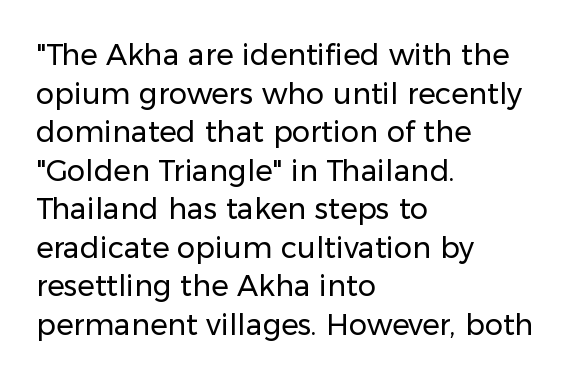
Proportional: the letters do not fall into vertical columns. The font family rendered here belongs to the sans-serif group. Does the copy run flush right? No — it runs flush left. The type is set solid horizontally, with unmodified tracking.
